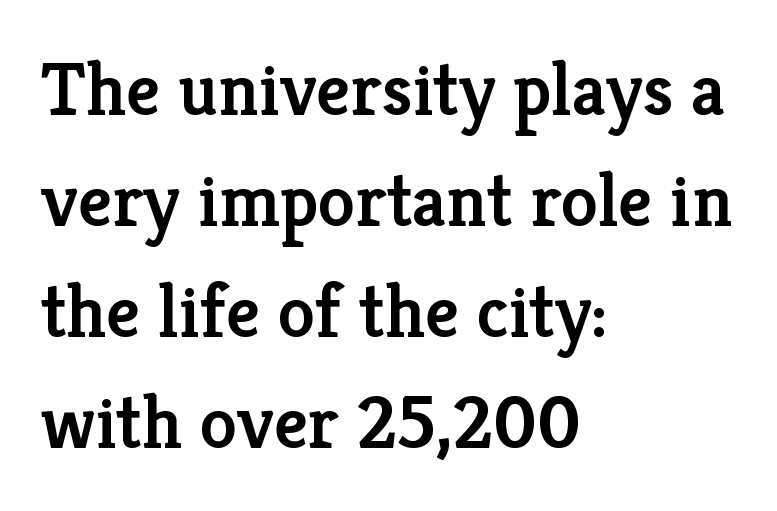
{"serif": "yes", "italic": "no", "bold": "semi", "weight": "semibold", "width": "normal", "stroke_contrast": "low", "x_height": "medium", "monospaced": "no", "underline": "no", "align": "left", "line_spacing": "normal", "line_spacing_ratio": 1.48, "letter_spacing": "normal", "letter_spacing_em": 0.0, "glyph_px": 75}
